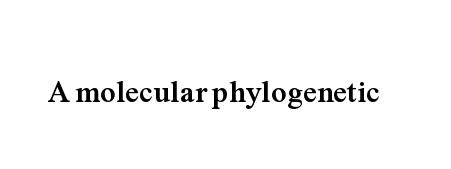
{"serif": "yes", "italic": "no", "bold": "yes", "weight": "semibold", "width": "normal", "stroke_contrast": "medium", "x_height": "medium", "monospaced": "no", "underline": "no", "letter_spacing": "normal", "letter_spacing_em": 0.0, "glyph_px": 31}
